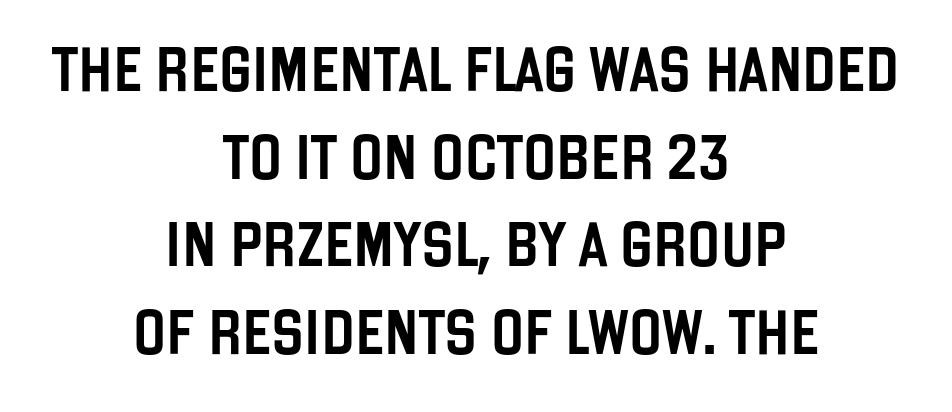
{"serif": "no", "italic": "no", "width": "condensed", "stroke_contrast": "low", "x_height": "large", "monospaced": "no", "underline": "no", "align": "center", "line_spacing": "loose", "line_spacing_ratio": 1.99, "letter_spacing": "normal", "letter_spacing_em": 0.0, "glyph_px": 44}
